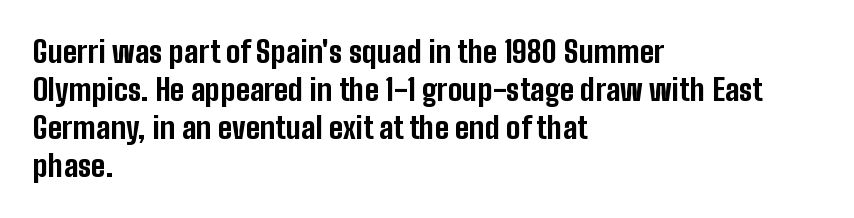
The image shows 30 px bold, condensed sans-serif type, upright; set left-aligned, normal line spacing (1.27x), normal letter spacing, not underlined; low stroke contrast and a medium x-height.
